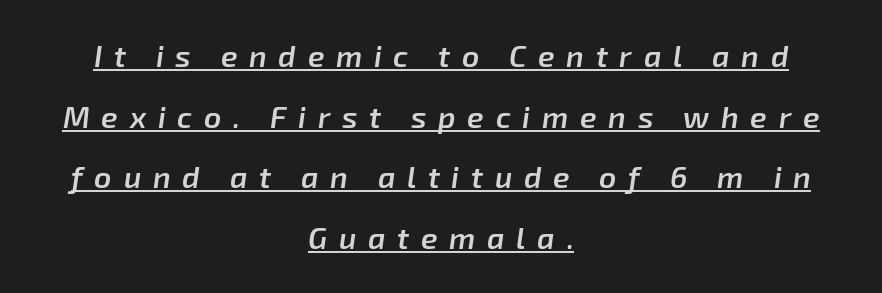
{"italic": "yes", "lean": "right", "slant_degrees": 8, "bold": "semi", "weight": "semibold", "width": "normal", "stroke_contrast": "low", "x_height": "medium", "monospaced": "no", "underline": "yes", "align": "center", "line_spacing": "loose", "line_spacing_ratio": 2.02, "letter_spacing": "wide", "letter_spacing_em": 0.39, "glyph_px": 30}
